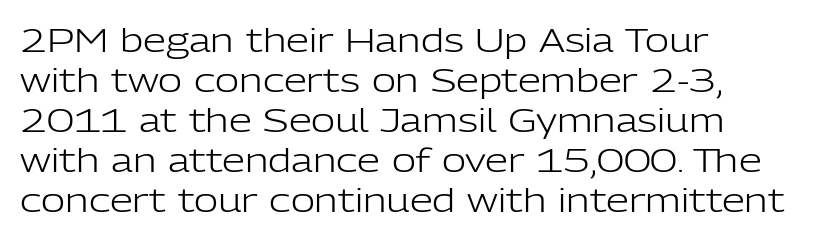
{"serif": "no", "italic": "no", "bold": "no", "weight": "light", "width": "normal", "stroke_contrast": "low", "x_height": "medium", "monospaced": "no", "underline": "no", "align": "left", "line_spacing_ratio": 1.21, "letter_spacing": "normal", "letter_spacing_em": 0.0, "glyph_px": 33}
